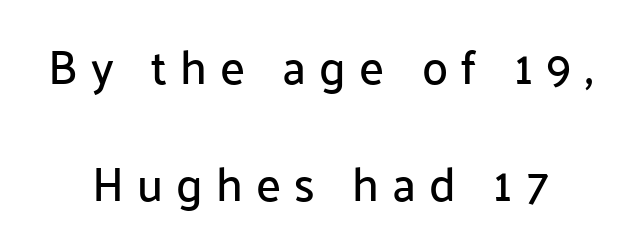
Observe the wide spacing: letters keep a clear distance from each other. Stroke terminals: plain, sans-serif. Think of a printed novel: that variable character pitch is what you see here. Unmarked baselines from the first word to the last. The block of text is sparse from top to bottom, with ample space between rows.
